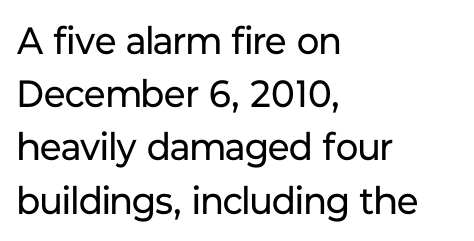
The image shows 38 px regular-weight sans-serif type, upright; set left-aligned, normal line spacing (1.4x), normal letter spacing, not underlined; low stroke contrast and a medium x-height.
